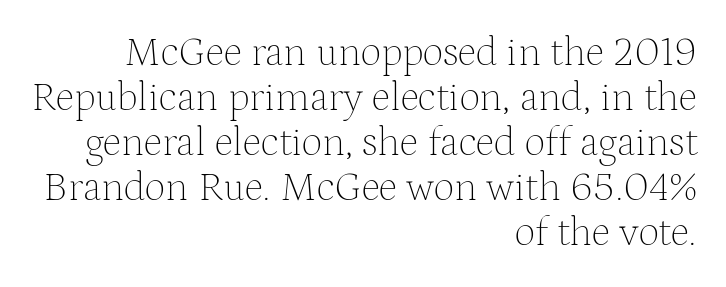
The image shows 41 px thin serif type, upright; set right-aligned, tight line spacing (1.1x), normal letter spacing, not underlined; medium stroke contrast and a medium x-height.
